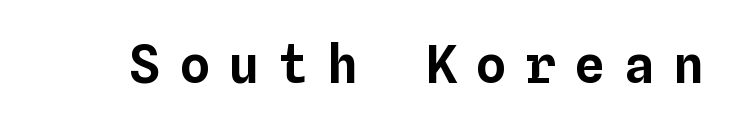
Do the characters align in a grid? Yes, the font is monospaced. The zone under the glyphs is completely vacant. Is there any slant? The stems are plumb. Between one letter and the next there's a generous, obvious gap.
